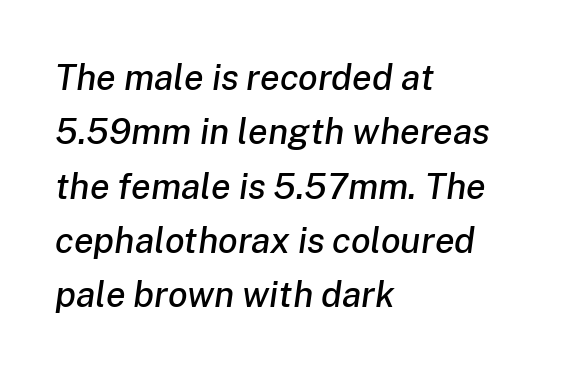
{"italic": "yes", "lean": "right", "slant_degrees": 8, "width": "normal", "stroke_contrast": "low", "x_height": "medium", "monospaced": "no", "underline": "no", "align": "left", "line_spacing": "normal", "line_spacing_ratio": 1.51, "letter_spacing": "normal", "letter_spacing_em": 0.0, "glyph_px": 36}
